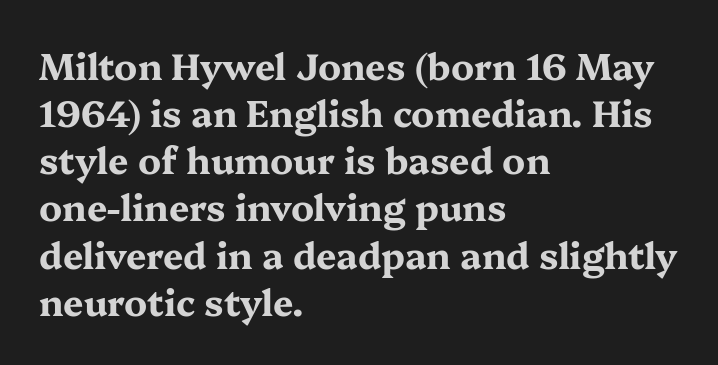
{"serif": "yes", "italic": "no", "bold": "yes", "weight": "bold", "width": "wide", "stroke_contrast": "medium", "x_height": "medium", "monospaced": "no", "underline": "no", "align": "left", "line_spacing": "normal", "line_spacing_ratio": 1.31, "letter_spacing": "normal", "letter_spacing_em": 0.0, "glyph_px": 36}
